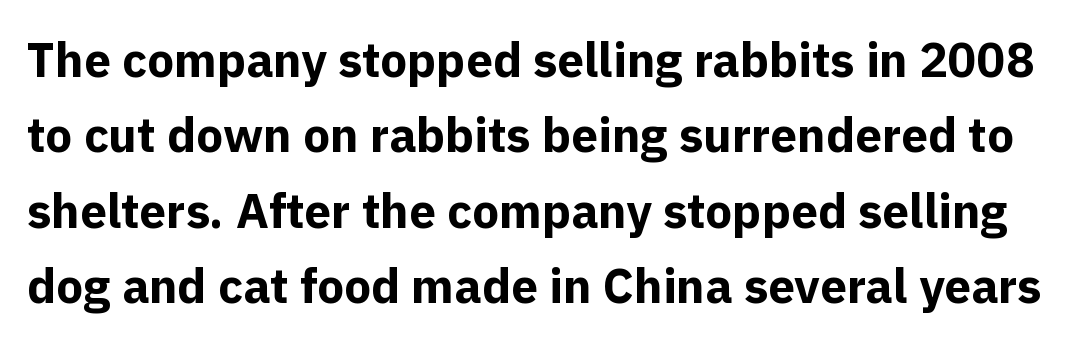
Posture: vertical. Students, note that the glyphs here touch the page at normal intervals. The letters advance in unequal steps, a hallmark of proportional type. A typesetter would label this face a sans.
